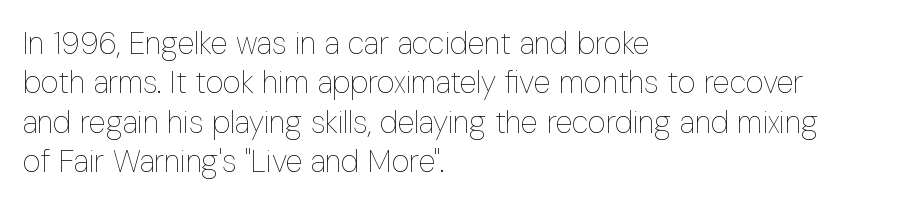
Q: Is the text bold? A: No.
Q: Is the text italic (slanted)? A: No, it is upright.
Q: Is the text underlined? A: No.
Q: How is the paragraph aligned? A: Left-aligned.
Q: Is the spacing between letters normal or unusually wide? A: Normal.
Q: Is the spacing between lines tight, normal or loose? A: Normal.
Q: Width (condensed, normal, or wide)? A: Condensed.
Q: Stroke contrast? A: Low.
Q: x-height? A: Medium.
Q: Monospaced? A: No.
